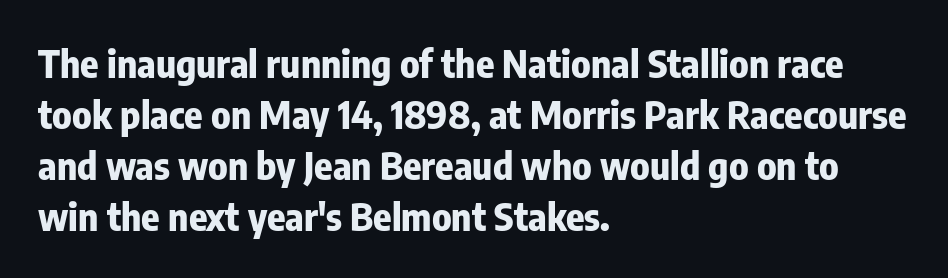
The image shows 38 px bold, condensed sans-serif type, upright; set left-aligned, normal line spacing (1.34x), normal letter spacing, not underlined; low stroke contrast and a medium x-height.
